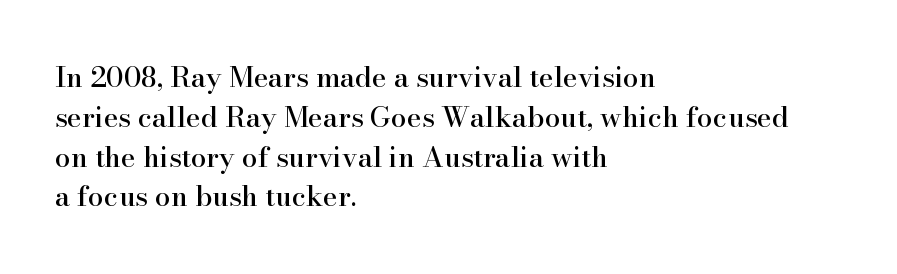
{"serif": "yes", "italic": "no", "width": "normal", "stroke_contrast": "high", "x_height": "small", "monospaced": "no", "underline": "no", "align": "left", "line_spacing": "normal", "line_spacing_ratio": 1.42, "letter_spacing": "normal", "letter_spacing_em": 0.0, "glyph_px": 28}
